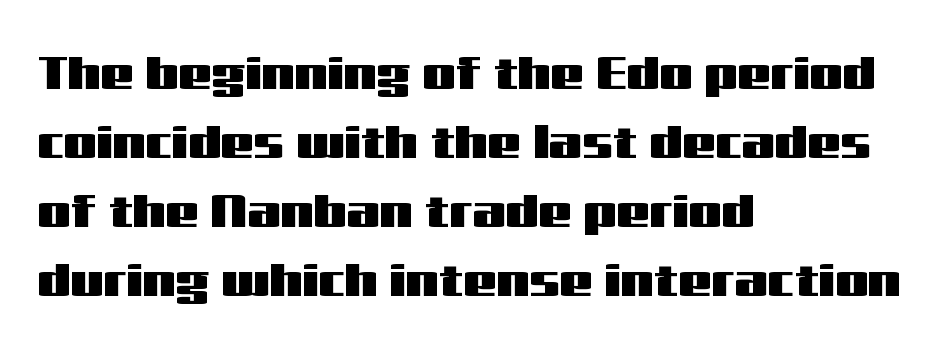
{"serif": "no", "italic": "no", "width": "wide", "stroke_contrast": "medium", "x_height": "medium", "monospaced": "no", "underline": "no", "align": "left", "line_spacing": "normal", "line_spacing_ratio": 1.47, "letter_spacing": "normal", "letter_spacing_em": 0.0, "glyph_px": 47}
